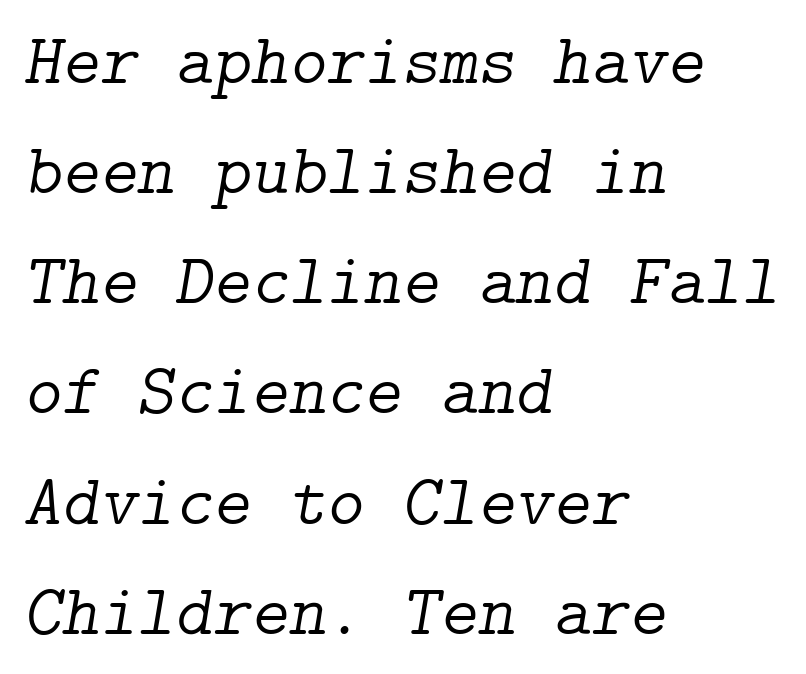
Every character sits at an angle, as italics do. The lines are quadded left. Is this a sans? No — the strokes have serifs. Glyph-to-glyph distance matches everyday printed text.
